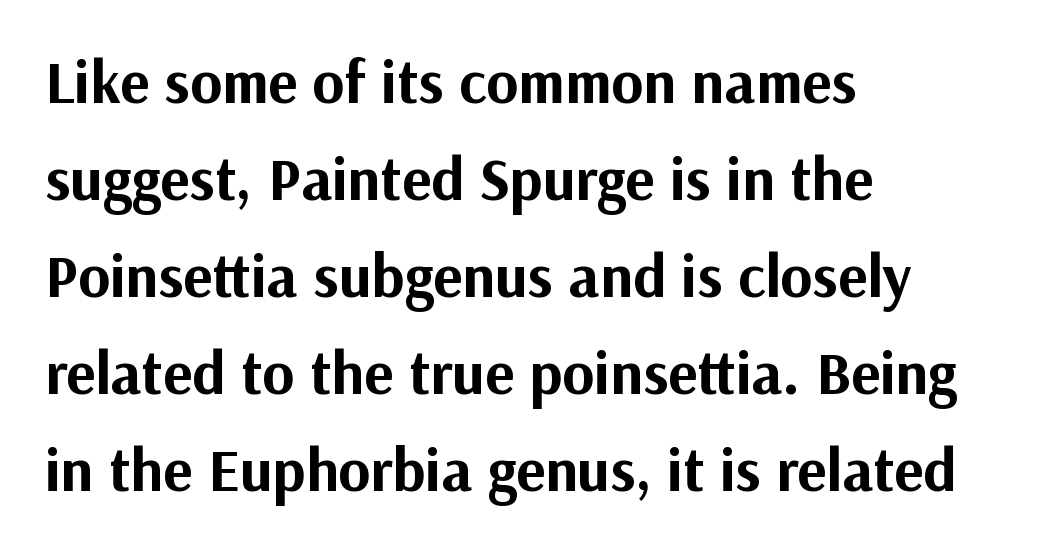
The image shows 61 px bold sans-serif type, upright; set left-aligned, normal line spacing (1.59x), normal letter spacing, not underlined; medium stroke contrast and a medium x-height.
